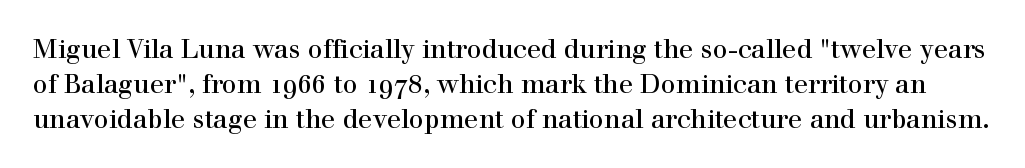
{"italic": "no", "underline": "no", "line_spacing": "normal", "line_spacing_ratio": 1.34, "letter_spacing": "normal", "letter_spacing_em": 0.0, "glyph_px": 26}
